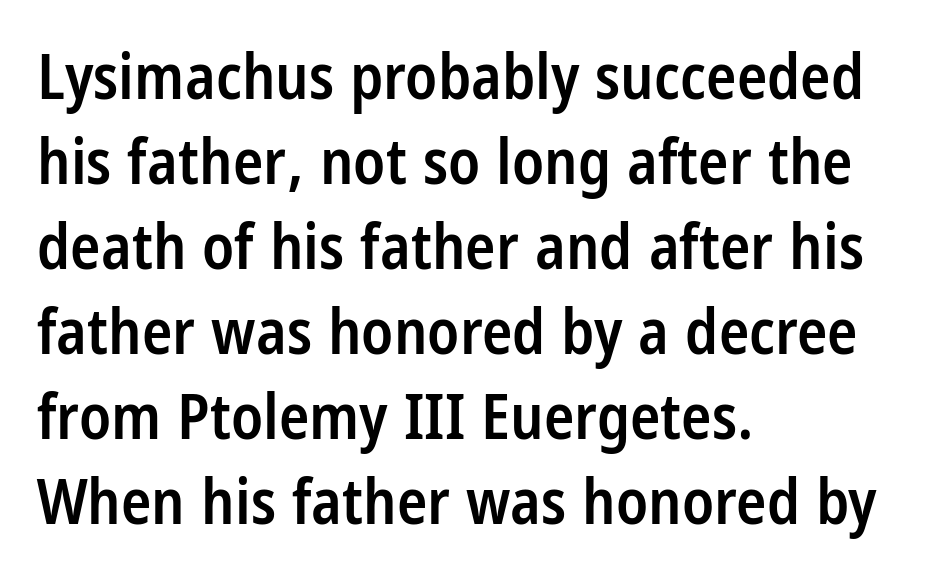
Q: Is the text bold? A: Semi-bold.
Q: Is the text italic (slanted)? A: No, it is upright.
Q: Is the typeface a serif or a sans-serif typeface? A: Sans-serif.
Q: Is the text underlined? A: No.
Q: How is the paragraph aligned? A: Left-aligned.
Q: Is the spacing between letters normal or unusually wide? A: Normal.
Q: Is the spacing between lines tight, normal or loose? A: Normal.
Q: Width (condensed, normal, or wide)? A: Condensed.
Q: Stroke contrast? A: Low.
Q: x-height? A: Large.
Q: Monospaced? A: No.
